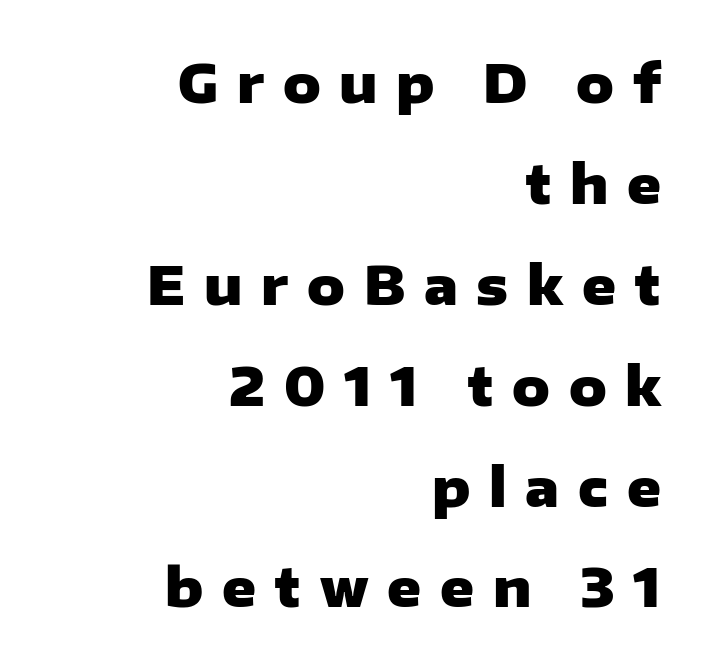
Q: Is the text bold? A: Yes.
Q: Is the text italic (slanted)? A: No, it is upright.
Q: Is the typeface a serif or a sans-serif typeface? A: Sans-serif.
Q: Is the text underlined? A: No.
Q: How is the paragraph aligned? A: Right-aligned.
Q: Is the spacing between letters normal or unusually wide? A: Unusually wide.
Q: Is the spacing between lines tight, normal or loose? A: Loose.
Q: Width (condensed, normal, or wide)? A: Wide.
Q: Stroke contrast? A: Low.
Q: x-height? A: Medium.
Q: Monospaced? A: No.
